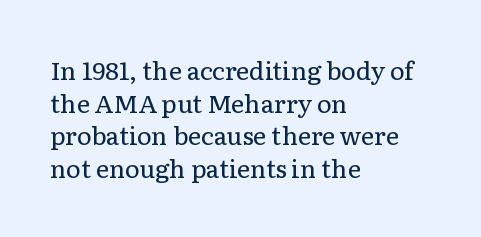
What's the leading like? Ordinary, nothing unusual. The passage shown has conventional tracking throughout. The typography opts for an upright posture over an oblique one. The passage is arranged the way most books set body copy — flush left.
